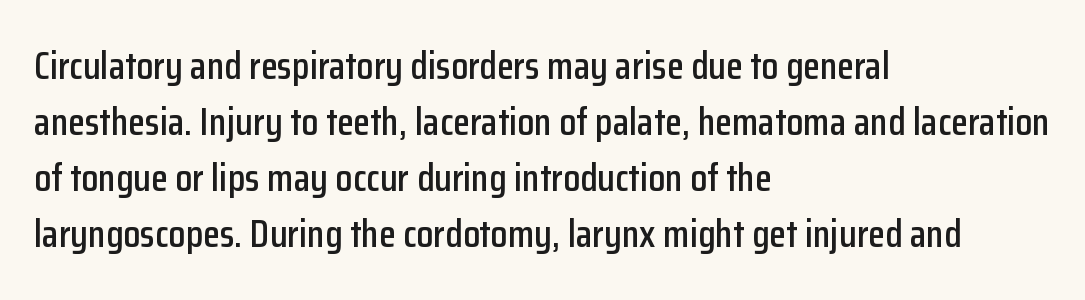
The image shows 39 px condensed sans-serif type, upright; set left-aligned, normal line spacing (1.44x), normal letter spacing, not underlined; low stroke contrast and a medium x-height.
